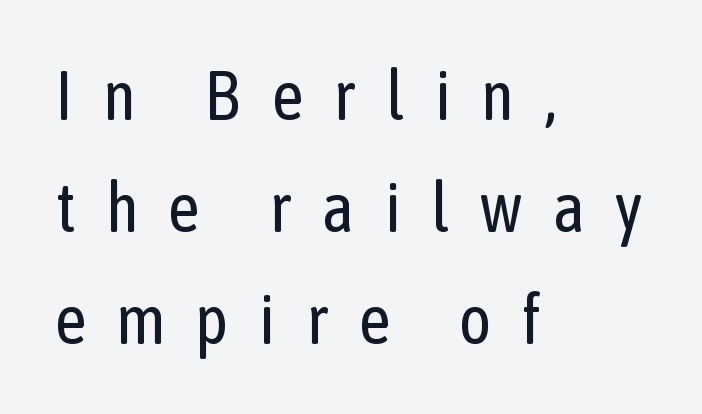
The image shows 69 px regular-weight, condensed sans-serif type, upright; set left-aligned, normal line spacing (1.62x), unusually wide letter spacing (+0.43 em), not underlined; low stroke contrast and a medium x-height.
